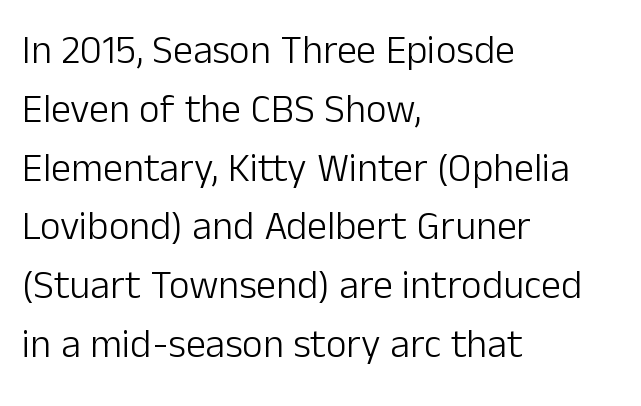
{"serif": "no", "italic": "no", "bold": "no", "weight": "light", "width": "normal", "stroke_contrast": "low", "x_height": "medium", "monospaced": "no", "underline": "no", "align": "left", "line_spacing": "normal", "line_spacing_ratio": 1.47, "letter_spacing": "normal", "letter_spacing_em": 0.0, "glyph_px": 40}
